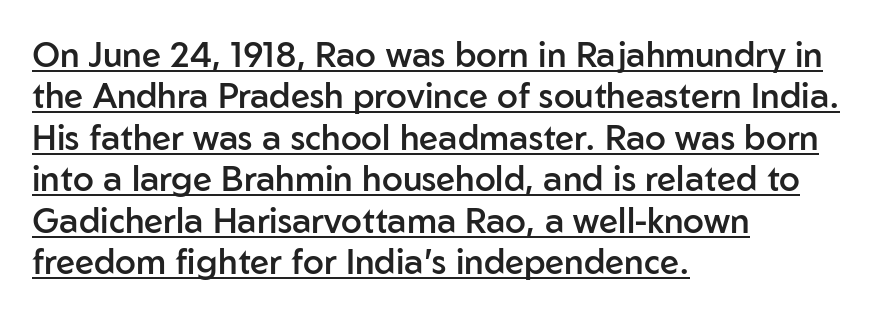
A typographer would call this underscored text. Visually the block forms a straight wall on the left and a jagged coastline on the right. Honestly, the letter spacing is just normal — you wouldn't notice it. Characters remain perfectly vertical along every line.
